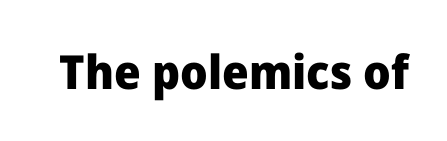
{"serif": "no", "italic": "no", "bold": "yes", "weight": "heavy", "width": "normal", "stroke_contrast": "low", "x_height": "medium", "monospaced": "no", "underline": "no", "letter_spacing": "normal", "letter_spacing_em": 0.0, "glyph_px": 47}
